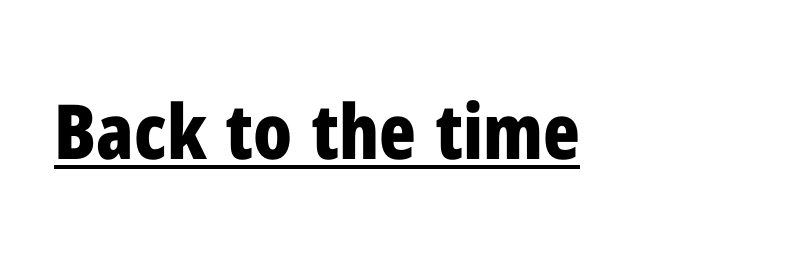
Q: Is the text bold? A: Yes.
Q: Is the text italic (slanted)? A: No, it is upright.
Q: Is the typeface a serif or a sans-serif typeface? A: Sans-serif.
Q: Is the text underlined? A: Yes.
Q: Is the spacing between letters normal or unusually wide? A: Normal.
Q: Width (condensed, normal, or wide)? A: Condensed.
Q: Stroke contrast? A: Low.
Q: x-height? A: Medium.
Q: Monospaced? A: No.
